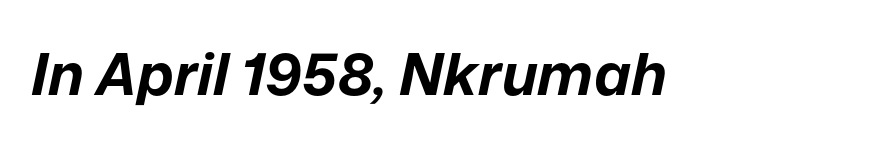
{"italic": "yes", "lean": "right", "slant_degrees": 12, "bold": "yes", "weight": "bold", "width": "normal", "stroke_contrast": "low", "x_height": "medium", "monospaced": "no", "underline": "no", "letter_spacing": "normal", "letter_spacing_em": 0.0, "glyph_px": 58}
